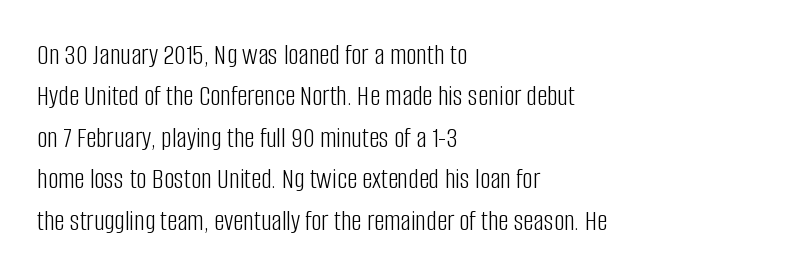
{"serif": "no", "italic": "no", "bold": "no", "weight": "light", "width": "condensed", "stroke_contrast": "low", "x_height": "large", "monospaced": "no", "underline": "no", "align": "left", "line_spacing": "normal", "line_spacing_ratio": 1.43, "letter_spacing": "normal", "letter_spacing_em": 0.0, "glyph_px": 29}
